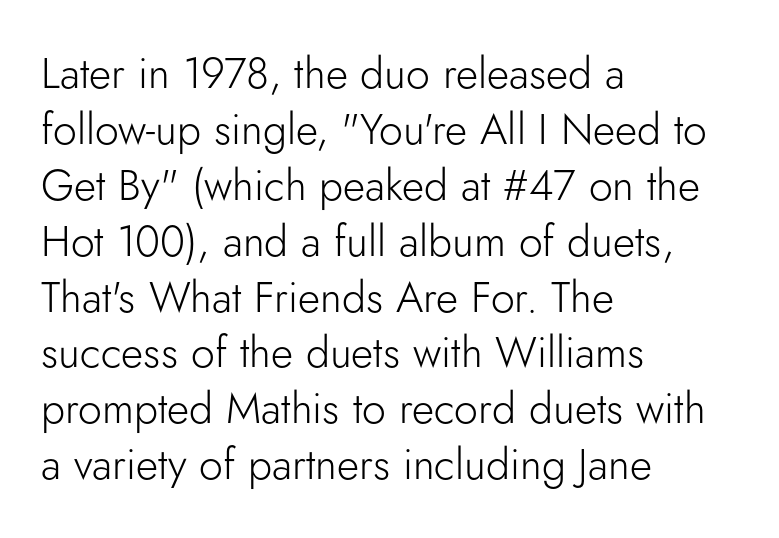
The image shows 43 px light sans-serif type, upright; set left-aligned, normal line spacing (1.3x), normal letter spacing, not underlined; low stroke contrast and a small x-height.
